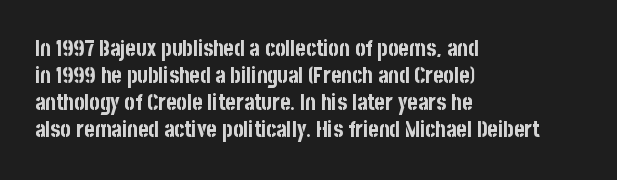
{"italic": "no", "bold": "yes", "underline": "no", "align": "left", "line_spacing_ratio": 1.23, "letter_spacing": "normal", "letter_spacing_em": 0.0, "glyph_px": 22}
